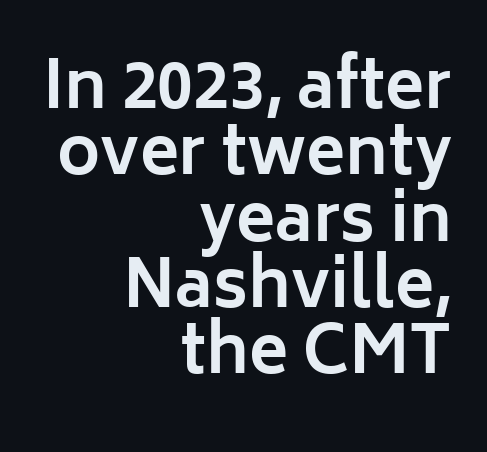
Q: Is the text bold? A: Yes.
Q: Is the text italic (slanted)? A: No, it is upright.
Q: Is the typeface a serif or a sans-serif typeface? A: Sans-serif.
Q: Is the text underlined? A: No.
Q: How is the paragraph aligned? A: Right-aligned.
Q: Is the spacing between letters normal or unusually wide? A: Normal.
Q: Is the spacing between lines tight, normal or loose? A: Tight.
Q: Width (condensed, normal, or wide)? A: Normal.
Q: Stroke contrast? A: Low.
Q: x-height? A: Medium.
Q: Monospaced? A: No.
